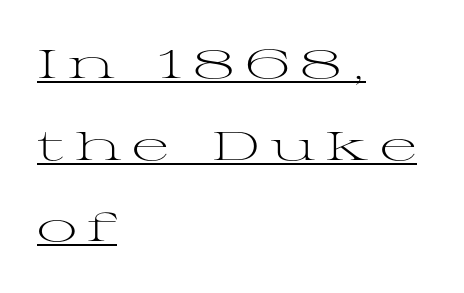
Display-style spreading of the glyphs; the letterfit is very open. This block would shrink considerably if given ordinary leading; it's expanded now. Is this a sans? No — the strokes have serifs. These lines stack with their left ends in a neat column.
